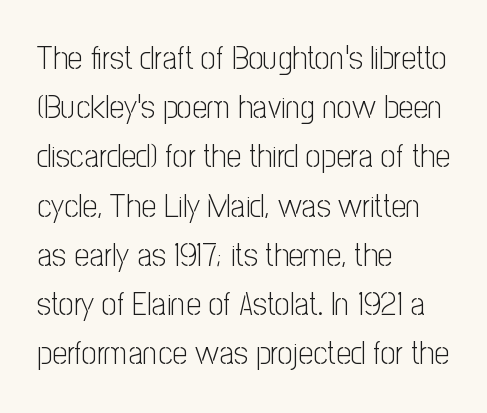
Vertical stems look standard width or narrower in stroke. The passage shown is typed in a proportional face where columns would drift. Quick note: interline space is typical. Bare-footed words on every line.
